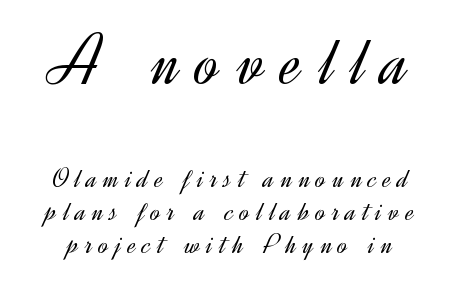
Q: Is the text bold? A: No.
Q: Is the text italic (slanted)? A: Yes.
Q: Is the typeface a serif or a sans-serif typeface? A: Sans-serif.
Q: Is the text underlined? A: No.
Q: How is the paragraph aligned? A: Centered.
Q: Is the spacing between letters normal or unusually wide? A: Unusually wide.
Q: Is the spacing between lines tight, normal or loose? A: Tight.
Q: Which block of text is set in a larger size, the first (top) or the second (bottom)? A: The first (top) one.
Q: Width (condensed, normal, or wide)? A: Normal.
Q: x-height? A: Small.
Q: Monospaced? A: No.
